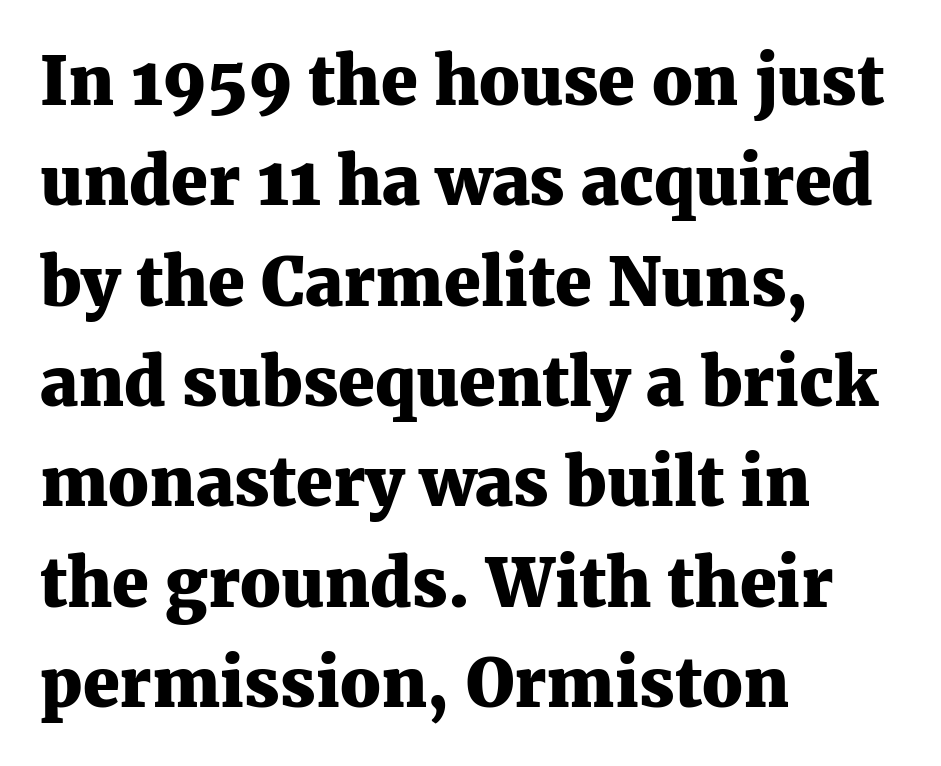
A serif font was chosen for this passage. This rendering leaves character spacing at its baseline value. Varying glyph widths throughout — classic text-font behaviour. The rendering anchors every line to the left-hand side. This sample uses an upright cut, with every glyph sitting square on the baseline. Normally led — the rows are evenly, conventionally spaced.
